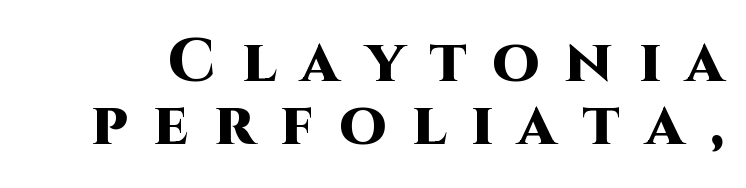
{"serif": "no", "italic": "no", "bold": "yes", "weight": "heavy", "width": "normal", "stroke_contrast": "high", "x_height": "large", "monospaced": "no", "underline": "no", "line_spacing": "tight", "line_spacing_ratio": 1.03, "letter_spacing": "wide", "letter_spacing_em": 0.42, "glyph_px": 61}
